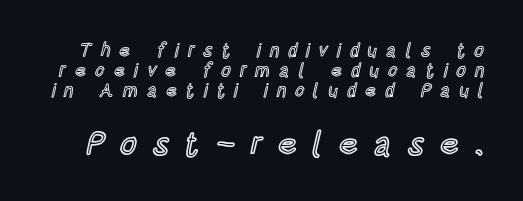
Is this a fixed-width face? No — the glyphs have proportional, varying widths. Descender tails drop into unmarked territory. Successive baselines arrive quickly, one right under another.
